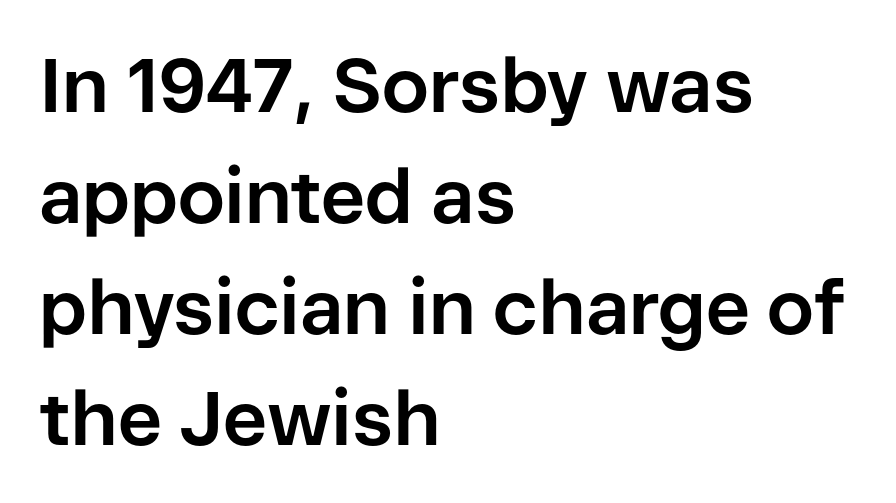
The image shows 76 px bold sans-serif type, upright; set left-aligned, normal line spacing (1.46x), normal letter spacing, not underlined; low stroke contrast and a medium x-height.
